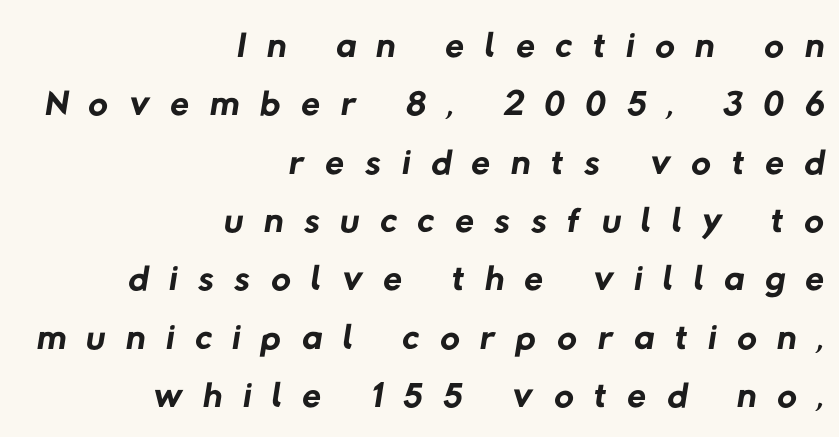
{"serif": "no", "bold": "no", "weight": "regular", "width": "normal", "stroke_contrast": "low", "x_height": "medium", "monospaced": "no", "underline": "no", "align": "right", "line_spacing": "tight", "line_spacing_ratio": 1.08, "letter_spacing": "wide", "letter_spacing_em": 0.39, "glyph_px": 54}
